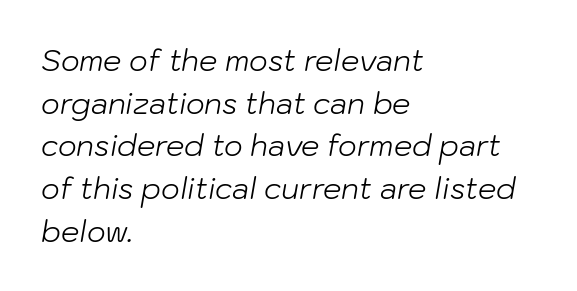
Q: Is the text bold? A: No.
Q: Is the text italic (slanted)? A: Yes, it leans right by about 10 degrees.
Q: Is the text underlined? A: No.
Q: How is the paragraph aligned? A: Left-aligned.
Q: Is the spacing between letters normal or unusually wide? A: Normal.
Q: Is the spacing between lines tight, normal or loose? A: Normal.
Q: Width (condensed, normal, or wide)? A: Normal.
Q: Stroke contrast? A: Low.
Q: x-height? A: Medium.
Q: Monospaced? A: No.
